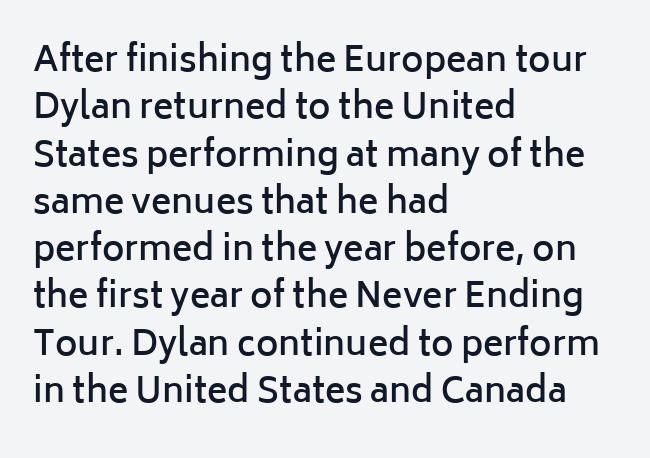
The image shows 34 px semibold sans-serif type, upright; set left-aligned, normal line spacing (1.39x), normal letter spacing, not underlined; low stroke contrast and a medium x-height.
